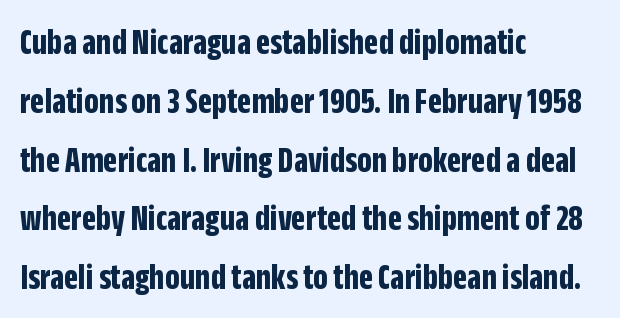
Q: Is the text bold? A: Yes.
Q: Is the text italic (slanted)? A: No, it is upright.
Q: Is the typeface a serif or a sans-serif typeface? A: Sans-serif.
Q: Is the text underlined? A: No.
Q: How is the paragraph aligned? A: Left-aligned.
Q: Is the spacing between letters normal or unusually wide? A: Normal.
Q: Is the spacing between lines tight, normal or loose? A: Normal.
Q: Width (condensed, normal, or wide)? A: Condensed.
Q: Stroke contrast? A: Low.
Q: x-height? A: Large.
Q: Monospaced? A: No.
